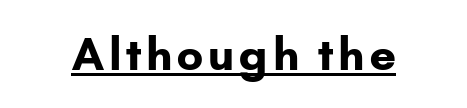
Q: Is the text bold? A: Yes.
Q: Is the text italic (slanted)? A: No, it is upright.
Q: Is the typeface a serif or a sans-serif typeface? A: Sans-serif.
Q: Is the text underlined? A: Yes.
Q: Width (condensed, normal, or wide)? A: Normal.
Q: Stroke contrast? A: Low.
Q: x-height? A: Small.
Q: Monospaced? A: No.
